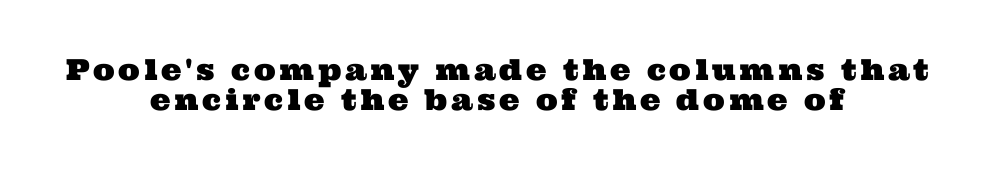
{"serif": "yes", "width": "wide", "stroke_contrast": "medium", "x_height": "medium", "monospaced": "no", "underline": "no", "align": "center", "line_spacing": "tight", "line_spacing_ratio": 1.04, "glyph_px": 29}
